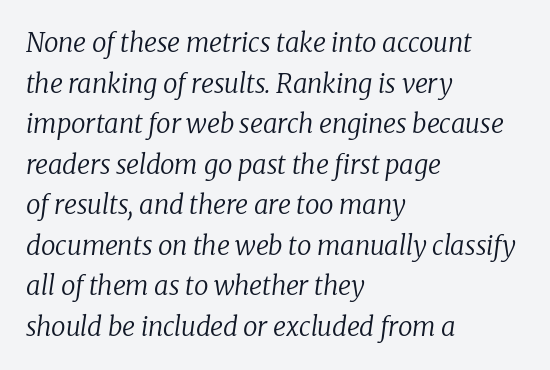
{"italic": "yes", "lean": "right", "slant_degrees": 8, "bold": "no", "underline": "no", "align": "left", "line_spacing": "normal", "line_spacing_ratio": 1.56, "letter_spacing": "normal", "letter_spacing_em": 0.0, "glyph_px": 26}
